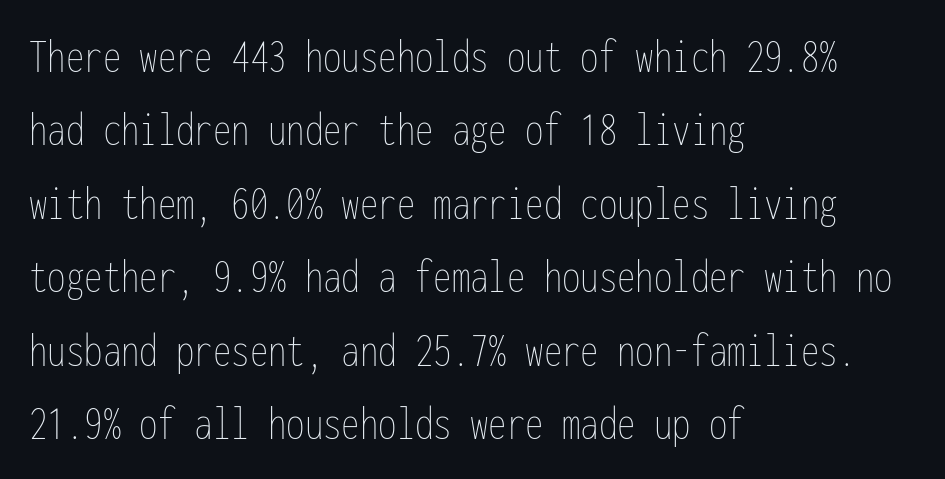
{"italic": "no", "bold": "no", "weight": "thin", "width": "condensed", "stroke_contrast": "low", "x_height": "medium", "monospaced": "yes", "underline": "no", "align": "left", "line_spacing": "normal", "line_spacing_ratio": 1.5, "letter_spacing": "normal", "letter_spacing_em": 0.0, "glyph_px": 49}
